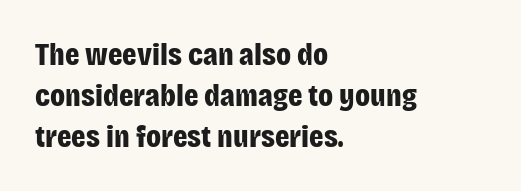
Q: Is the text bold? A: Yes.
Q: Is the text italic (slanted)? A: No, it is upright.
Q: Is the typeface a serif or a sans-serif typeface? A: Sans-serif.
Q: Is the text underlined? A: No.
Q: How is the paragraph aligned? A: Left-aligned.
Q: Is the spacing between letters normal or unusually wide? A: Normal.
Q: Is the spacing between lines tight, normal or loose? A: Normal.
Q: Width (condensed, normal, or wide)? A: Condensed.
Q: Stroke contrast? A: Low.
Q: x-height? A: Large.
Q: Monospaced? A: No.
